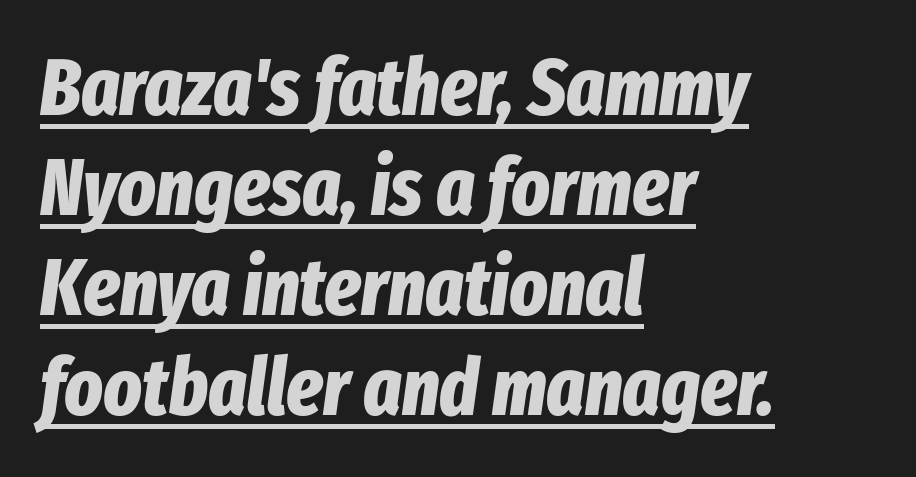
Notice how descenders clear the ascenders below comfortably — that's standard leading. A typesetter would call this zero additional tracking. Chunky letters — that's bold for sure. Is this a fixed-width face? No — the glyphs have proportional, varying widths. There's an unmistakable incline to the writing here. Notice how a bar underscores the lettering throughout.
